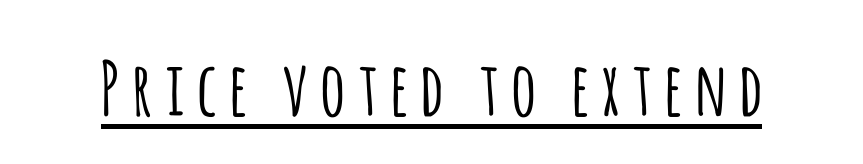
{"serif": "no", "italic": "no", "width": "condensed", "stroke_contrast": "low", "x_height": "large", "monospaced": "no", "underline": "yes", "glyph_px": 74}
